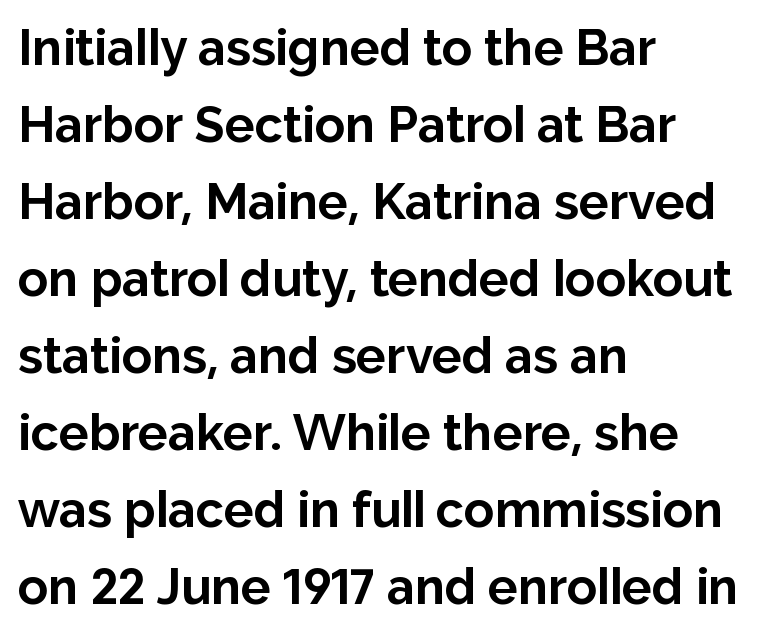
The image shows 50 px bold sans-serif type, upright; set left-aligned, normal line spacing (1.54x), normal letter spacing, not underlined; low stroke contrast and a medium x-height.
